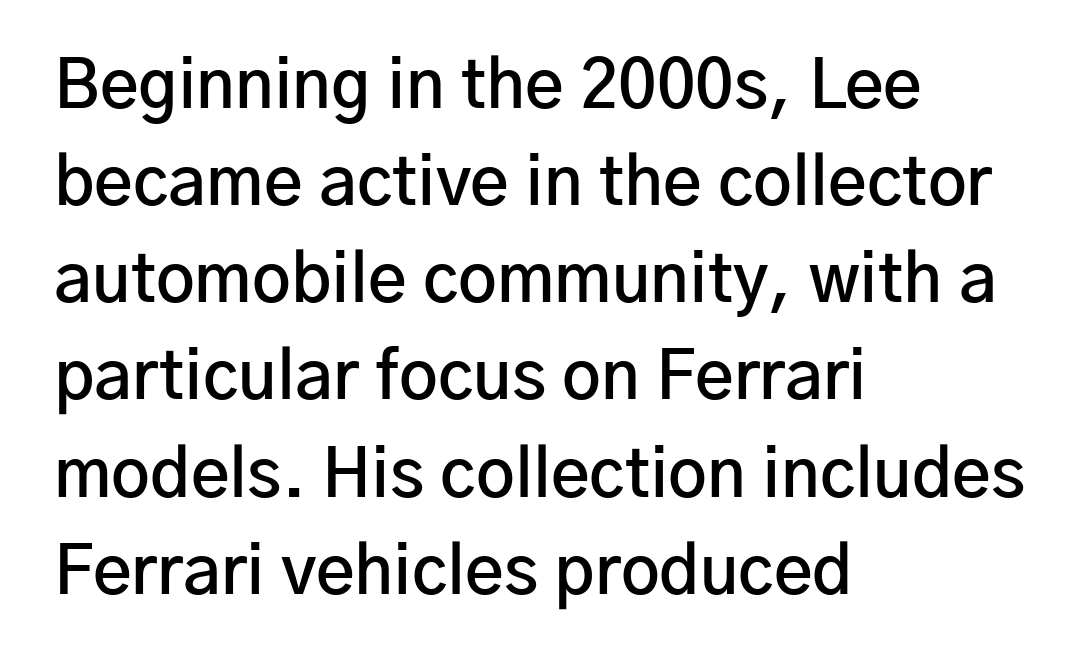
{"serif": "no", "italic": "no", "bold": "semi", "weight": "semibold", "width": "normal", "stroke_contrast": "low", "x_height": "medium", "monospaced": "no", "underline": "no", "align": "left", "line_spacing": "normal", "line_spacing_ratio": 1.45, "letter_spacing": "normal", "letter_spacing_em": 0.0, "glyph_px": 67}
